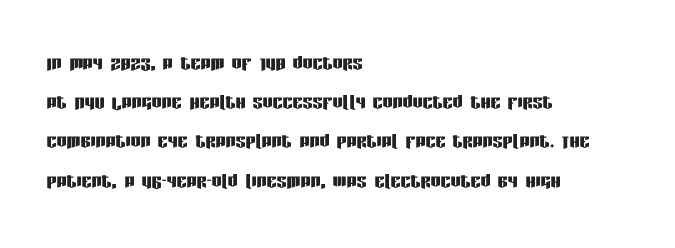
{"italic": "no", "underline": "no", "align": "left", "line_spacing": "normal", "line_spacing_ratio": 1.57, "letter_spacing": "normal", "letter_spacing_em": 0.0, "glyph_px": 25}
